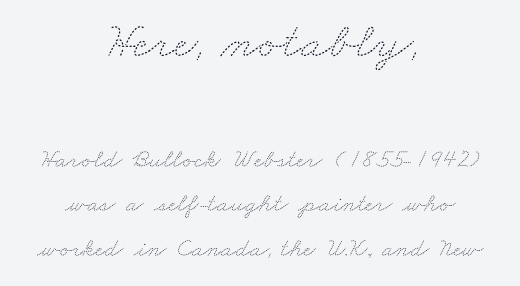
Q: Is the text bold? A: No.
Q: Is the text underlined? A: No.
Q: How is the paragraph aligned? A: Centered.
Q: Is the spacing between letters normal or unusually wide? A: Normal.
Q: Which block of text is set in a larger size, the first (top) or the second (bottom)? A: The first (top) one.
Q: Width (condensed, normal, or wide)? A: Wide.
Q: Stroke contrast? A: Medium.
Q: x-height? A: Small.
Q: Monospaced? A: No.
